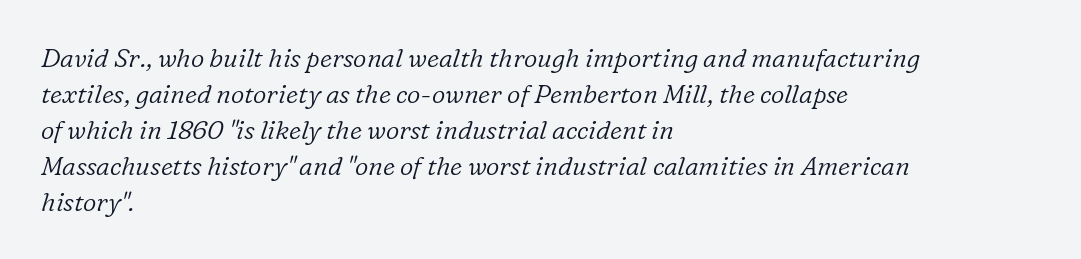
Q: Is the text bold? A: No.
Q: Is the text italic (slanted)? A: Yes, it leans right by about 16 degrees.
Q: Is the text underlined? A: No.
Q: How is the paragraph aligned? A: Left-aligned.
Q: Is the spacing between letters normal or unusually wide? A: Normal.
Q: Is the spacing between lines tight, normal or loose? A: Normal.
